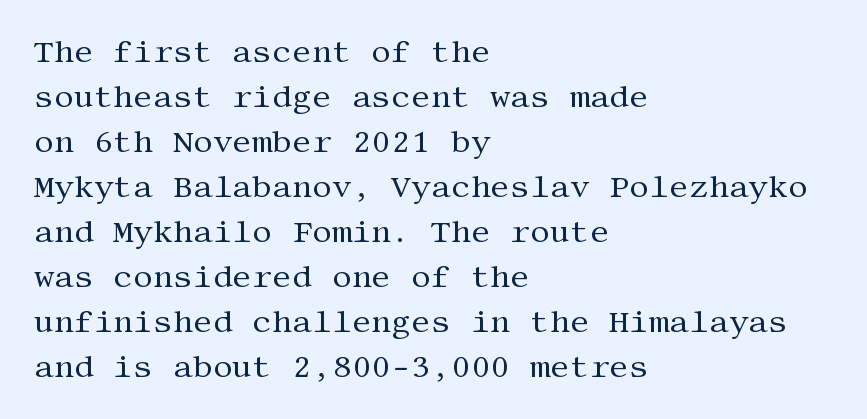
The lines sit at an ordinary, default distance from one another. Left-aligned paragraph, ragged on the right. Tracking here is standard; glyphs follow each other at the usual distance. Vertical strokes here are truly vertical.
